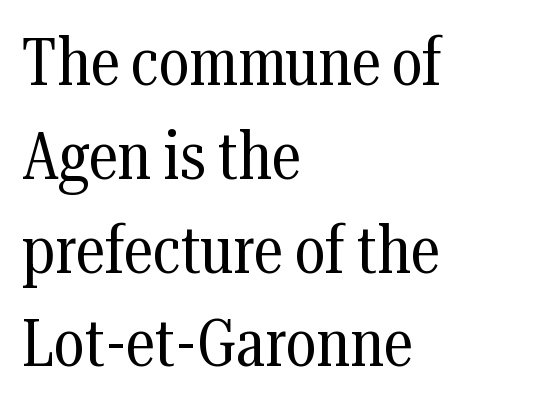
The image shows 67 px regular-weight, condensed serif type, upright; set left-aligned, normal line spacing (1.4x), normal letter spacing, not underlined; medium stroke contrast and a medium x-height.
